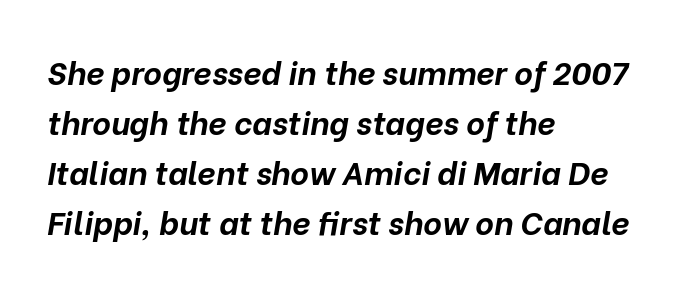
The image shows 32 px bold type, italic (leaning right); set left-aligned, normal line spacing (1.56x), normal letter spacing, not underlined; low stroke contrast and a medium x-height.
